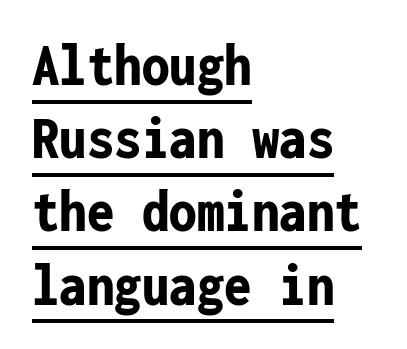
I'd call this a sans setting — the letters go barefoot. Quick note: underline on. How are the letters spaced? Ordinarily, with no added tracking. The letters march in equal steps, a hallmark of fixed-pitch type.
